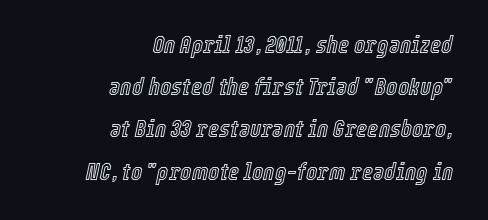
{"italic": "yes", "lean": "right", "slant_degrees": 12, "underline": "no", "align": "right", "line_spacing_ratio": 1.76, "letter_spacing": "normal", "letter_spacing_em": 0.0, "glyph_px": 24}
